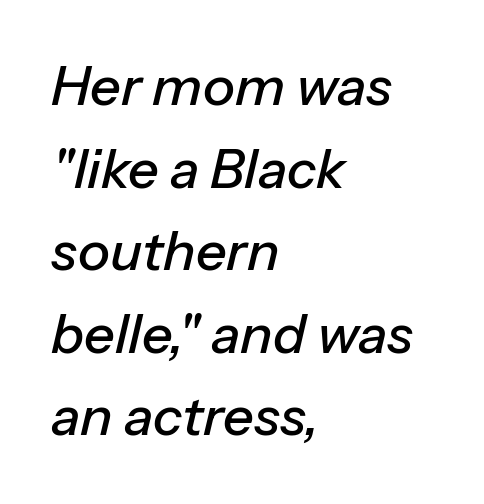
Each row of text sits above clean, open space. One-word summary of the alignment: left. Horizontal bands of white between lines are of average thickness. Looks like regular typesetting: each glyph gets only the width it needs. Compared with typical body copy, the letter spacing here is the same.
